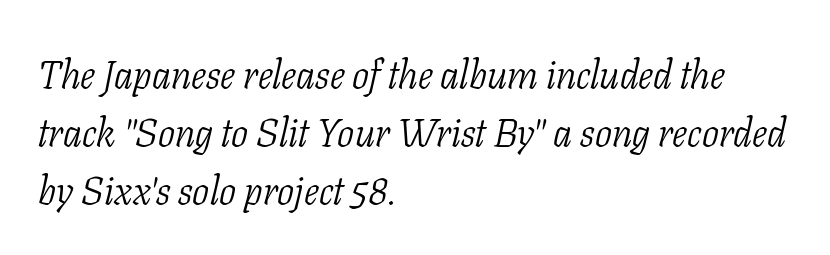
The image shows 40 px light, condensed serif type, italic (leaning right); set left-aligned, normal line spacing (1.45x), normal letter spacing, not underlined; low stroke contrast and a medium x-height.
